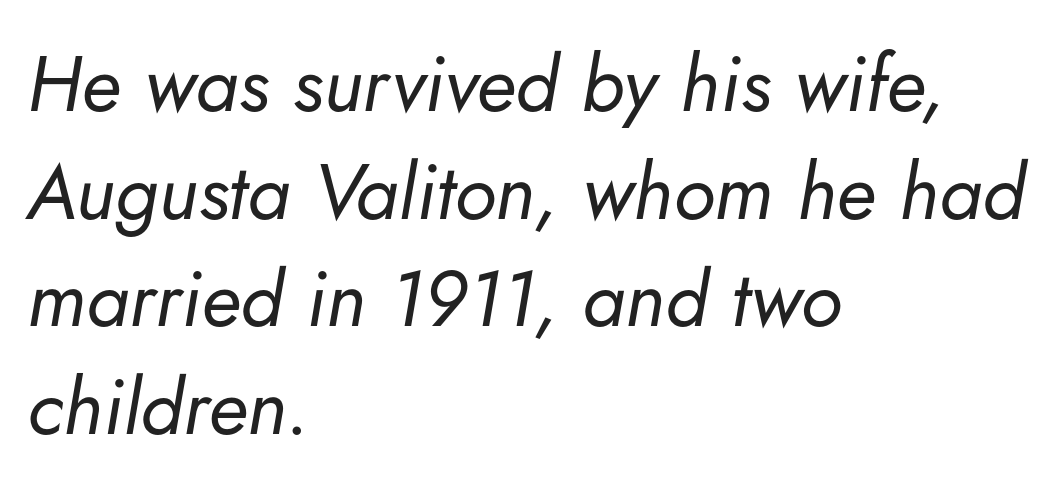
The image shows 78 px regular-weight type, italic (leaning right); set left-aligned, normal line spacing (1.38x), normal letter spacing, not underlined; low stroke contrast and a small x-height.
